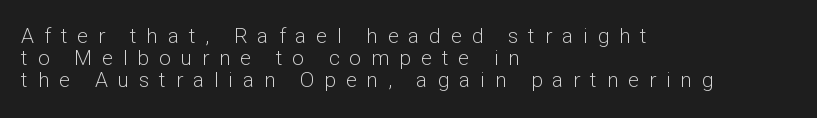
Q: Is the text bold? A: No.
Q: Is the text italic (slanted)? A: No, it is upright.
Q: Is the text underlined? A: No.
Q: How is the paragraph aligned? A: Left-aligned.
Q: Is the spacing between letters normal or unusually wide? A: Unusually wide.
Q: Is the spacing between lines tight, normal or loose? A: Tight.
